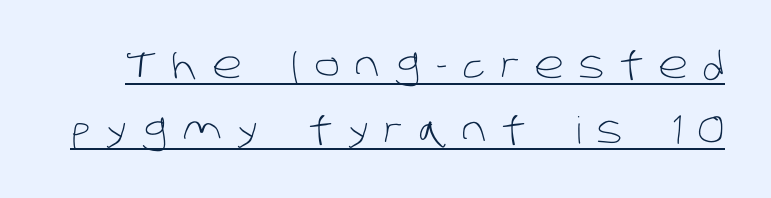
Q: Is the text bold? A: No.
Q: Is the typeface a serif or a sans-serif typeface? A: Sans-serif.
Q: Is the text underlined? A: Yes.
Q: Is the spacing between letters normal or unusually wide? A: Unusually wide.
Q: Width (condensed, normal, or wide)? A: Normal.
Q: Stroke contrast? A: Low.
Q: x-height? A: Large.
Q: Monospaced? A: No.
